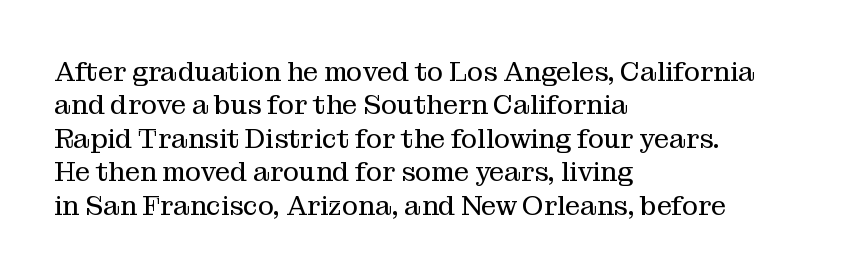
Q: Is the text bold? A: No.
Q: Is the text italic (slanted)? A: No, it is upright.
Q: Is the text underlined? A: No.
Q: How is the paragraph aligned? A: Left-aligned.
Q: Is the spacing between letters normal or unusually wide? A: Normal.
